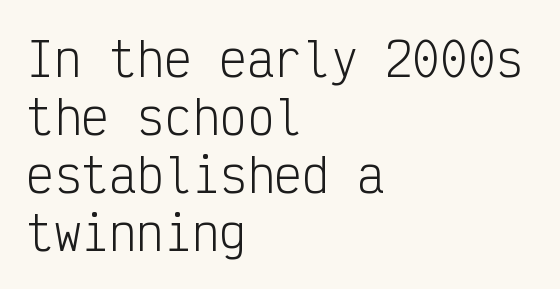
{"serif": "no", "italic": "no", "bold": "no", "weight": "light", "width": "condensed", "stroke_contrast": "low", "x_height": "medium", "monospaced": "yes", "underline": "no", "align": "left", "line_spacing": "normal", "line_spacing_ratio": 1.26, "letter_spacing": "normal", "letter_spacing_em": 0.0, "glyph_px": 46}
